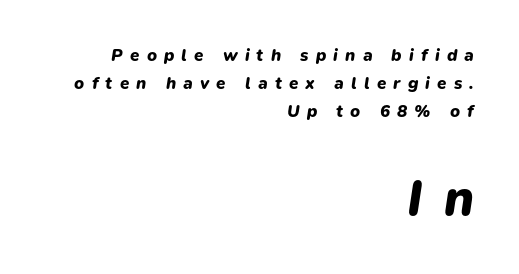
{"italic": "yes", "lean": "right", "slant_degrees": 9, "bold": "yes", "weight": "heavy", "width": "normal", "stroke_contrast": "low", "x_height": "medium", "monospaced": "no", "underline": "no", "align": "right", "line_spacing": "normal", "line_spacing_ratio": 1.65, "letter_spacing": "wide", "letter_spacing_em": 0.42, "larger_block": "second", "size_ratio": 2.94, "glyph_px": 50}
